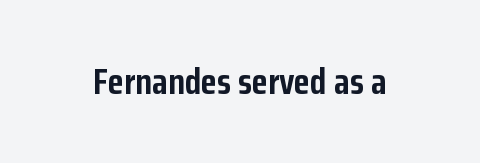
{"serif": "no", "italic": "no", "bold": "yes", "weight": "semibold", "width": "condensed", "stroke_contrast": "low", "x_height": "medium", "monospaced": "no", "underline": "no", "letter_spacing": "normal", "letter_spacing_em": 0.0, "glyph_px": 37}
